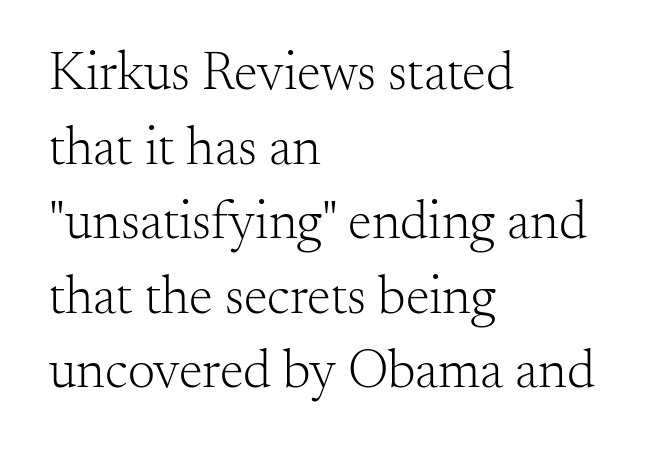
{"serif": "yes", "italic": "no", "bold": "no", "weight": "light", "width": "normal", "stroke_contrast": "medium", "x_height": "small", "monospaced": "no", "underline": "no", "align": "left", "line_spacing": "normal", "line_spacing_ratio": 1.38, "letter_spacing": "normal", "letter_spacing_em": 0.0, "glyph_px": 54}
